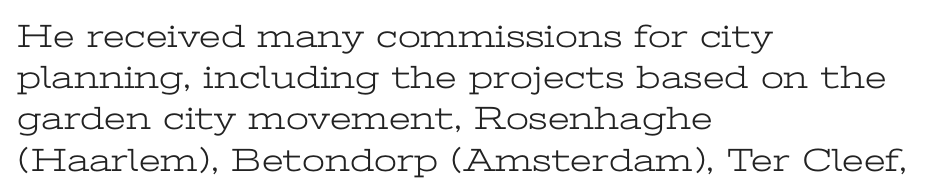
{"serif": "yes", "italic": "no", "bold": "no", "weight": "light", "width": "wide", "stroke_contrast": "low", "x_height": "medium", "monospaced": "no", "underline": "no", "align": "left", "line_spacing": "normal", "line_spacing_ratio": 1.25, "letter_spacing": "normal", "letter_spacing_em": 0.0, "glyph_px": 33}
